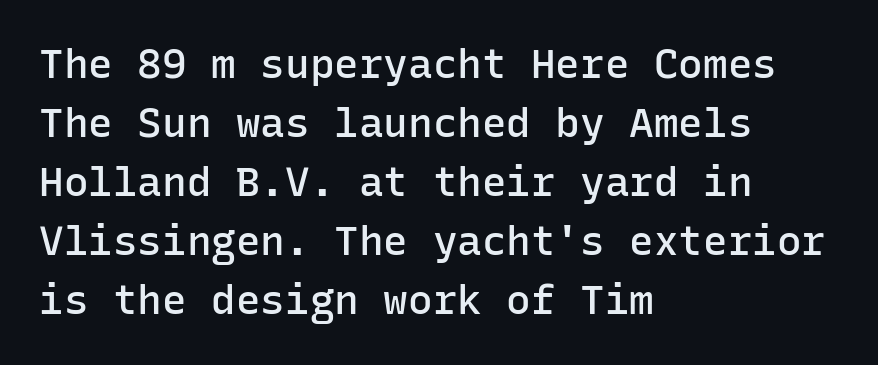
{"serif": "no", "italic": "no", "bold": "semi", "weight": "semibold", "width": "normal", "stroke_contrast": "low", "x_height": "medium", "monospaced": "yes", "underline": "no", "align": "left", "line_spacing": "normal", "line_spacing_ratio": 1.44, "letter_spacing": "normal", "letter_spacing_em": 0.0, "glyph_px": 41}
